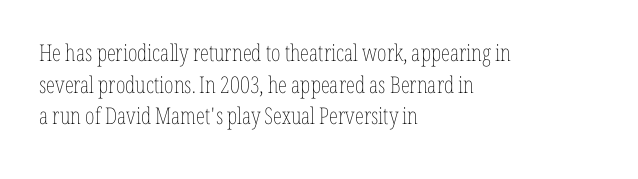
The strokes are not fattened; the text isn't bold. Beneath every word, the page is bare. Every row of glyphs begins at an identical x-position on the left. In terms of posture, this sample is upright.
